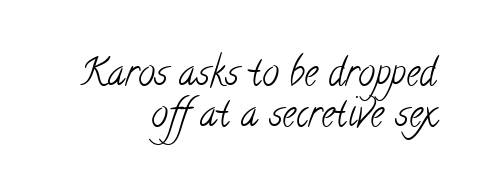
The image shows 38 px light, condensed serif type; set right-aligned, tight line spacing (1.08x), normal letter spacing, not underlined; low stroke contrast and a small x-height.
